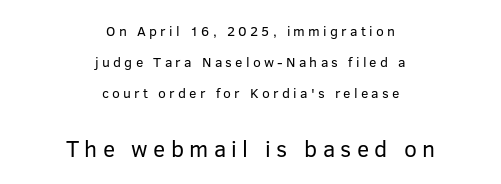
These two chunks differ in scale, with the bottom chunk taking the larger measure. Stems here are at most as thick as an everyday book face. You can tell it's not italic because the verticals are truly vertical. The gap between lines stays unmarked. The rendering inserts visible extra space after every character.
